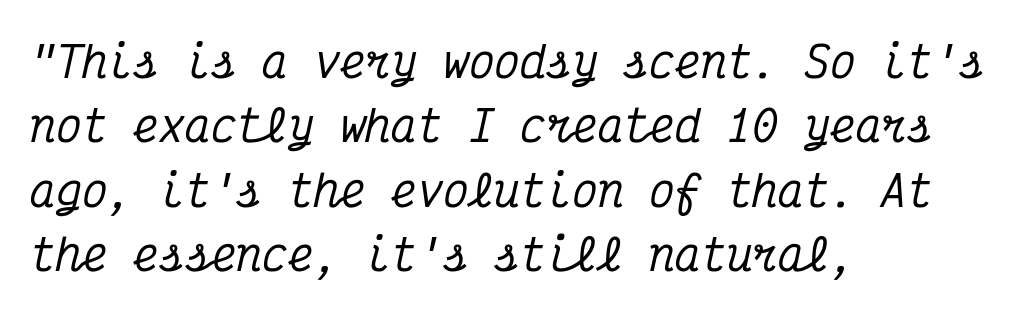
{"serif": "yes", "italic": "yes", "lean": "right", "slant_degrees": 12, "width": "condensed", "stroke_contrast": "medium", "x_height": "medium", "monospaced": "yes", "underline": "no", "align": "left", "line_spacing": "normal", "line_spacing_ratio": 1.5, "letter_spacing": "normal", "letter_spacing_em": 0.0, "glyph_px": 43}
